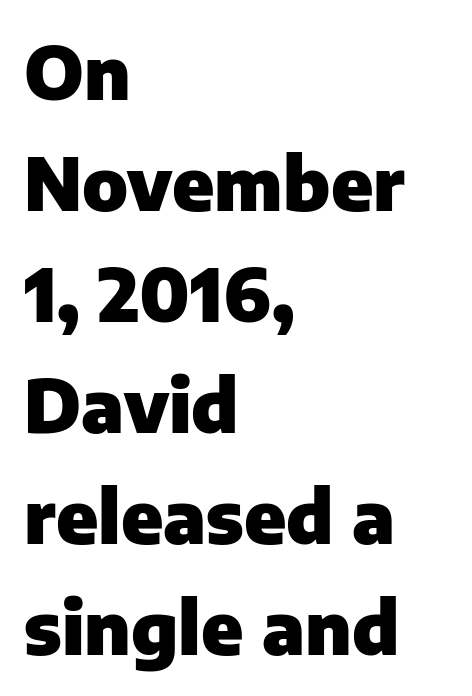
Weight check: bold — yes, fully. Vertical spacing — default. Line starts are locked; line ends wander. The face used here is proportionally spaced, like ordinary book or web type. A typesetter would label this face a sans. The area under the type is left untouched.
